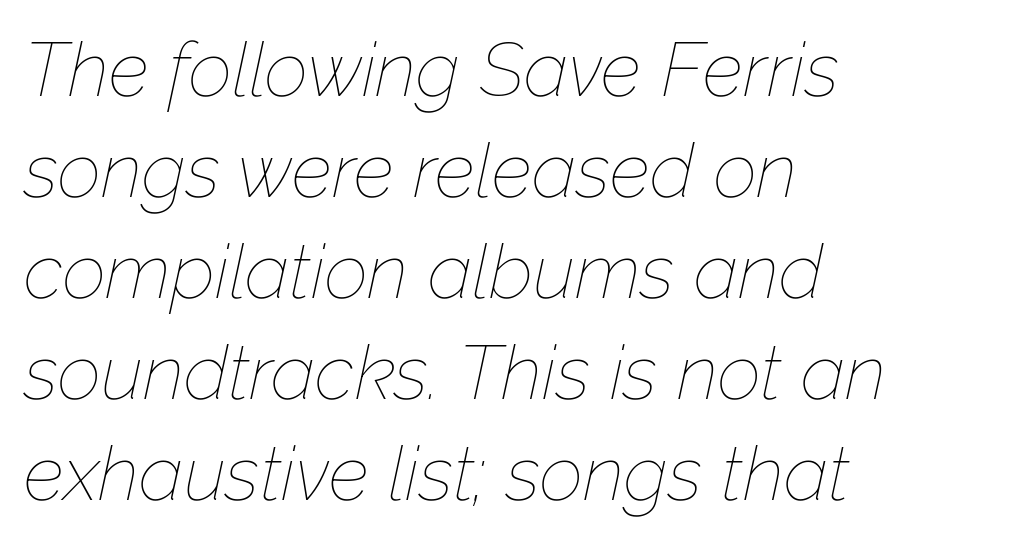
Q: Is the text bold? A: No.
Q: Is the text italic (slanted)? A: Yes, it leans right by about 12 degrees.
Q: Is the text underlined? A: No.
Q: How is the paragraph aligned? A: Left-aligned.
Q: Is the spacing between letters normal or unusually wide? A: Normal.
Q: Is the spacing between lines tight, normal or loose? A: Normal.
Q: Width (condensed, normal, or wide)? A: Normal.
Q: Stroke contrast? A: Low.
Q: x-height? A: Medium.
Q: Monospaced? A: No.
